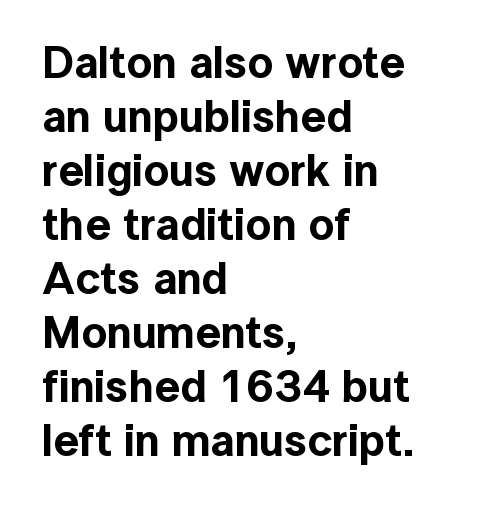
Q: Is the text italic (slanted)? A: No, it is upright.
Q: Is the typeface a serif or a sans-serif typeface? A: Sans-serif.
Q: Is the text underlined? A: No.
Q: How is the paragraph aligned? A: Left-aligned.
Q: Is the spacing between letters normal or unusually wide? A: Normal.
Q: Width (condensed, normal, or wide)? A: Normal.
Q: x-height? A: Medium.
Q: Monospaced? A: No.
